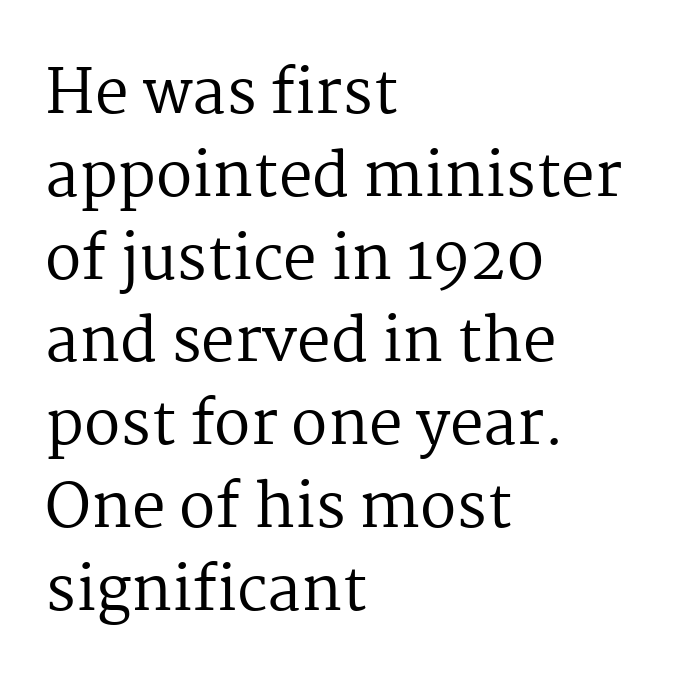
The image shows 60 px regular-weight serif type, upright; set left-aligned, normal line spacing (1.38x), normal letter spacing, not underlined; medium stroke contrast and a medium x-height.
